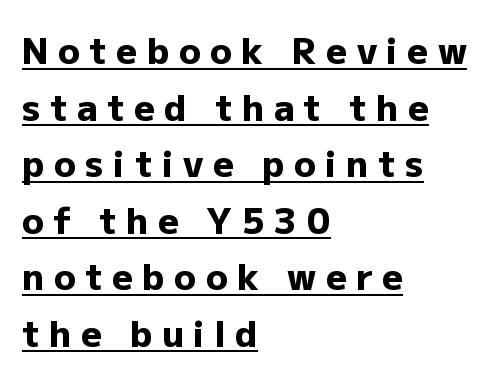
The image shows 36 px heavy sans-serif type, upright; set left-aligned, normal line spacing (1.57x), unusually wide letter spacing (+0.26 em), underlined; low stroke contrast and a medium x-height.
